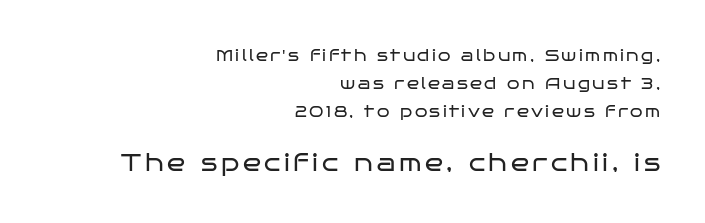
{"italic": "no", "bold": "no", "underline": "no", "align": "right", "line_spacing_ratio": 1.74, "larger_block": "second", "size_ratio": 1.5, "glyph_px": 24}
